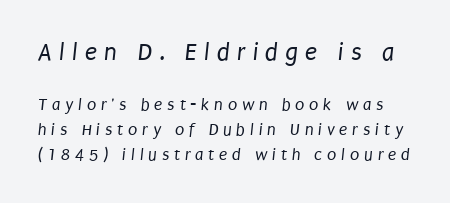
In this sample the first text group is rendered at the bigger scale. If you measured baseline to baseline, you'd find a middling distance. The characters are drawn with everyday or finer stroke widths. Honestly, there is no underline to notice here at all. This sample uses expanded letter spacing, leaving extra air between glyphs.
